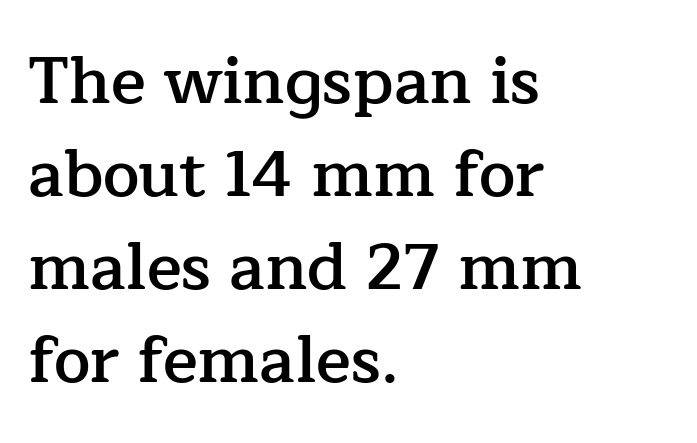
Here the designer chose a conventional face with non-uniform glyph widths. Decoration check: the copy has no underline. The tracking reads as untouched default to a designer's eye. Letterform terminals end in serifs throughout the passage.
